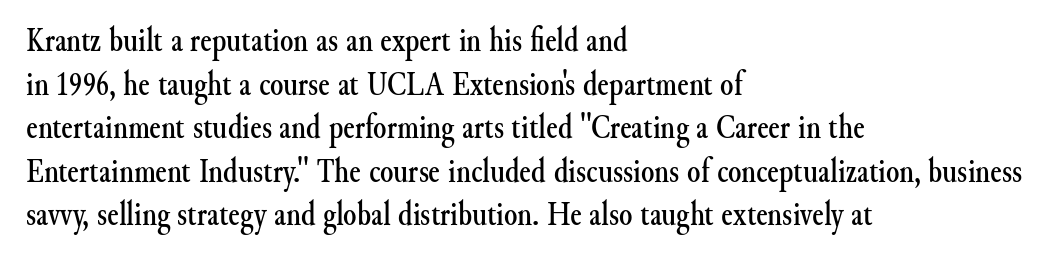
Q: Is the text italic (slanted)? A: No, it is upright.
Q: Is the typeface a serif or a sans-serif typeface? A: Serif.
Q: Is the text underlined? A: No.
Q: How is the paragraph aligned? A: Left-aligned.
Q: Is the spacing between letters normal or unusually wide? A: Normal.
Q: Is the spacing between lines tight, normal or loose? A: Normal.
Q: Width (condensed, normal, or wide)? A: Normal.
Q: Stroke contrast? A: Medium.
Q: x-height? A: Small.
Q: Monospaced? A: No.
